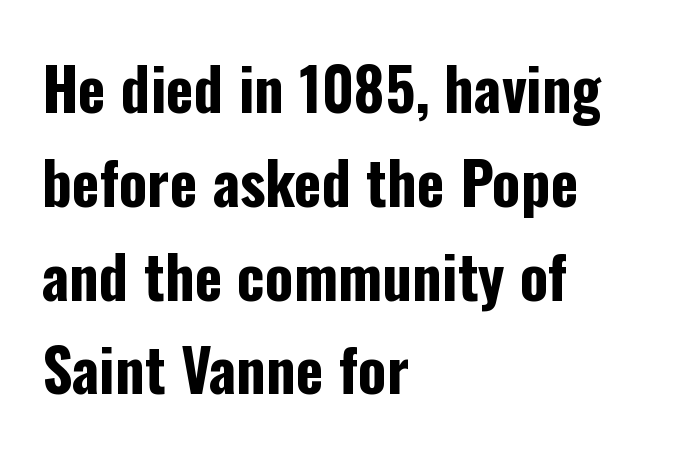
{"serif": "no", "italic": "no", "bold": "yes", "weight": "bold", "width": "condensed", "stroke_contrast": "low", "x_height": "medium", "monospaced": "no", "underline": "no", "align": "left", "line_spacing": "normal", "line_spacing_ratio": 1.59, "letter_spacing": "normal", "letter_spacing_em": 0.0, "glyph_px": 59}
